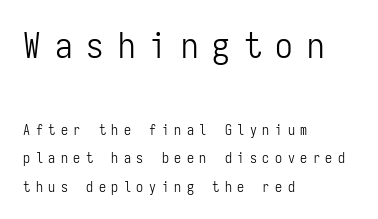
Q: Is the text bold? A: No.
Q: Is the text italic (slanted)? A: No, it is upright.
Q: Is the typeface a serif or a sans-serif typeface? A: Sans-serif.
Q: Is the text underlined? A: No.
Q: How is the paragraph aligned? A: Left-aligned.
Q: Is the spacing between letters normal or unusually wide? A: Unusually wide.
Q: Is the spacing between lines tight, normal or loose? A: Loose.
Q: Which block of text is set in a larger size, the first (top) or the second (bottom)? A: The first (top) one.
Q: Width (condensed, normal, or wide)? A: Condensed.
Q: Stroke contrast? A: Low.
Q: x-height? A: Medium.
Q: Monospaced? A: Yes.
